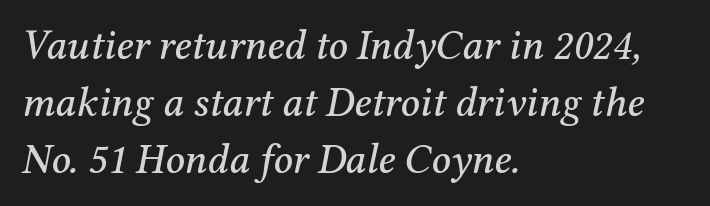
Q: Is the text italic (slanted)? A: Yes, it leans right by about 12 degrees.
Q: Is the typeface a serif or a sans-serif typeface? A: Serif.
Q: Is the text underlined? A: No.
Q: How is the paragraph aligned? A: Left-aligned.
Q: Is the spacing between letters normal or unusually wide? A: Normal.
Q: Is the spacing between lines tight, normal or loose? A: Normal.
Q: Width (condensed, normal, or wide)? A: Normal.
Q: Stroke contrast? A: Medium.
Q: x-height? A: Medium.
Q: Monospaced? A: No.
